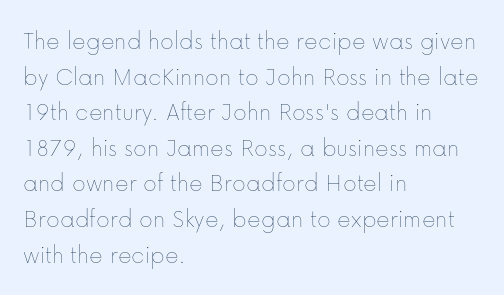
The line texture is even and compact thanks to regular tracking. Honestly, the row spacing looks completely unremarkable. Every row of glyphs begins at an identical x-position on the left. The letters stand straight up with perfectly vertical stems. Stroke thickness stays within the range of a standard reading face or lighter. Unmarked baselines from the first word to the last.
